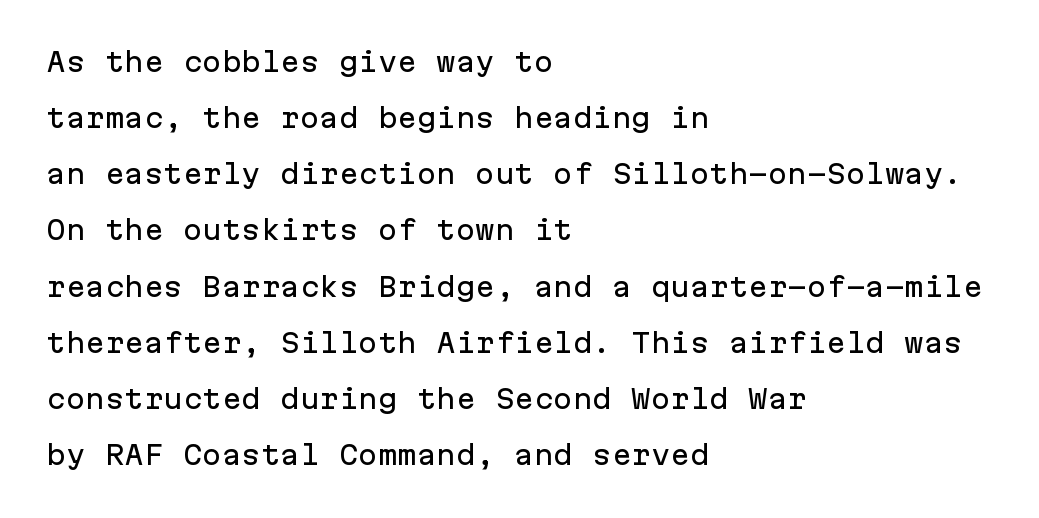
{"italic": "no", "underline": "no", "align": "left", "line_spacing": "loose", "line_spacing_ratio": 2.16, "letter_spacing": "normal", "letter_spacing_em": 0.0, "glyph_px": 26}
